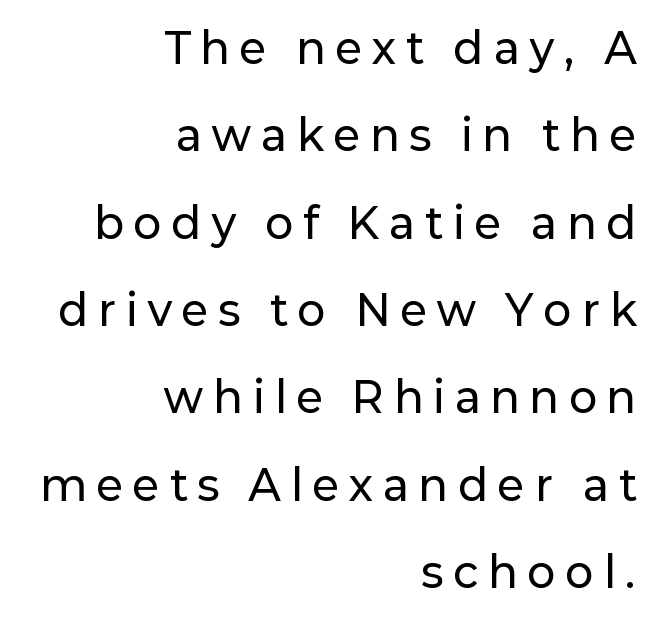
Q: Is the text italic (slanted)? A: No, it is upright.
Q: Is the typeface a serif or a sans-serif typeface? A: Sans-serif.
Q: Is the text underlined? A: No.
Q: How is the paragraph aligned? A: Right-aligned.
Q: Is the spacing between letters normal or unusually wide? A: Unusually wide.
Q: Is the spacing between lines tight, normal or loose? A: Loose.
Q: Width (condensed, normal, or wide)? A: Normal.
Q: Stroke contrast? A: Low.
Q: x-height? A: Medium.
Q: Monospaced? A: No.
